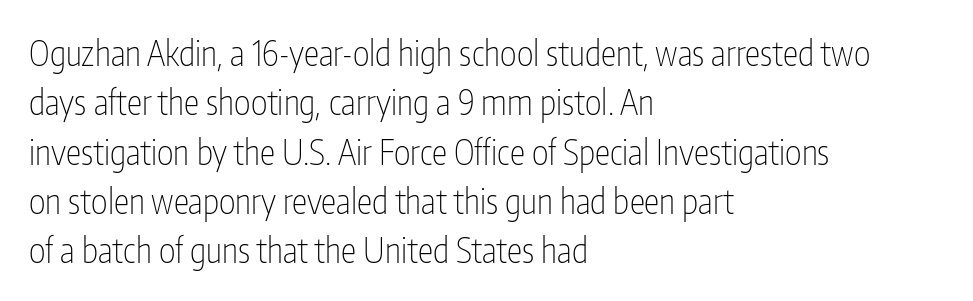
{"serif": "no", "italic": "no", "bold": "no", "weight": "thin", "width": "condensed", "stroke_contrast": "low", "x_height": "medium", "monospaced": "no", "underline": "no", "align": "left", "line_spacing": "normal", "line_spacing_ratio": 1.41, "letter_spacing": "normal", "letter_spacing_em": 0.0, "glyph_px": 35}
